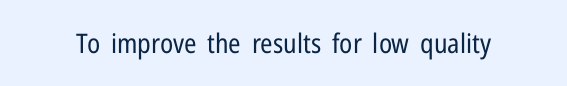
{"italic": "no", "bold": "no", "underline": "no", "letter_spacing": "normal", "letter_spacing_em": 0.0, "glyph_px": 27}
